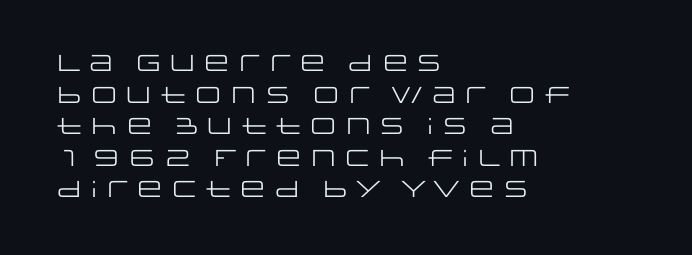
{"italic": "no", "bold": "no", "underline": "no", "align": "left", "line_spacing": "normal", "line_spacing_ratio": 1.37, "letter_spacing": "normal", "letter_spacing_em": 0.0, "glyph_px": 23}
